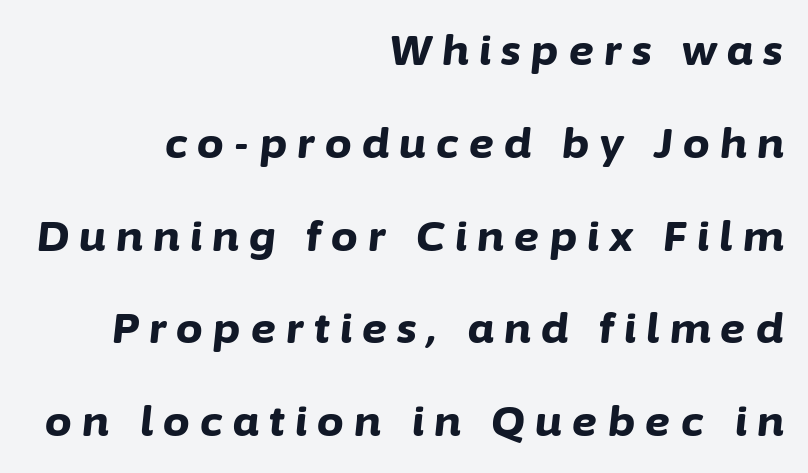
Q: Is the text bold? A: Yes.
Q: Is the text italic (slanted)? A: Yes, it leans right by about 6 degrees.
Q: Is the text underlined? A: No.
Q: How is the paragraph aligned? A: Right-aligned.
Q: Is the spacing between letters normal or unusually wide? A: Unusually wide.
Q: Is the spacing between lines tight, normal or loose? A: Loose.
Q: Width (condensed, normal, or wide)? A: Normal.
Q: Stroke contrast? A: Low.
Q: x-height? A: Medium.
Q: Monospaced? A: No.
